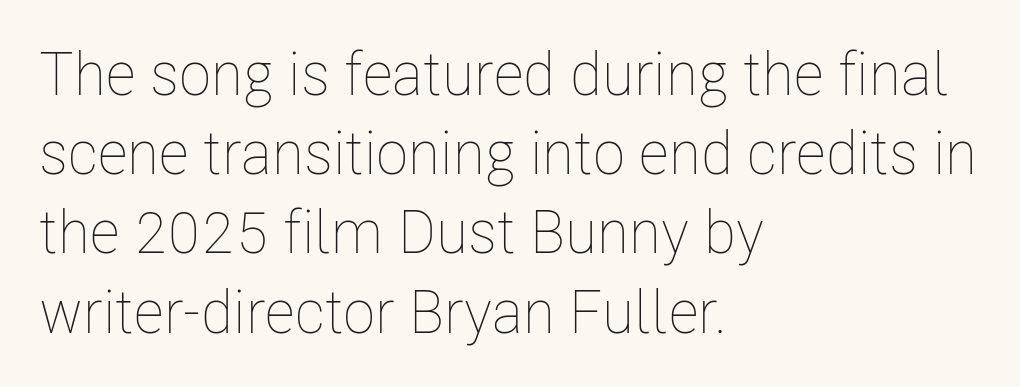
The image shows 60 px thin, condensed type, upright; set left-aligned, normal line spacing (1.32x), normal letter spacing, not underlined; low stroke contrast and a medium x-height.
